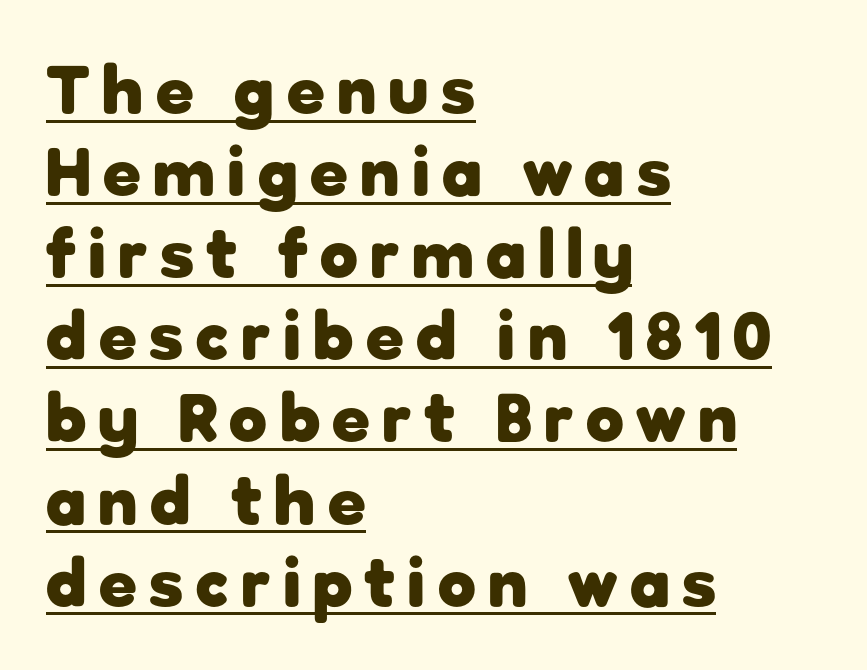
Q: Is the text bold? A: Yes.
Q: Is the text italic (slanted)? A: No, it is upright.
Q: Is the typeface a serif or a sans-serif typeface? A: Sans-serif.
Q: Is the text underlined? A: Yes.
Q: How is the paragraph aligned? A: Left-aligned.
Q: Width (condensed, normal, or wide)? A: Normal.
Q: Stroke contrast? A: Low.
Q: x-height? A: Medium.
Q: Monospaced? A: No.
